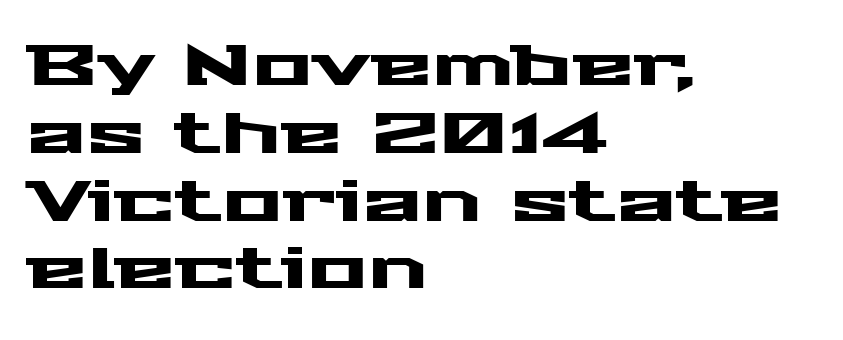
The image shows 56 px wide sans-serif type, upright; set left-aligned, line spacing 1.21x, normal letter spacing, not underlined; medium stroke contrast and a medium x-height.
